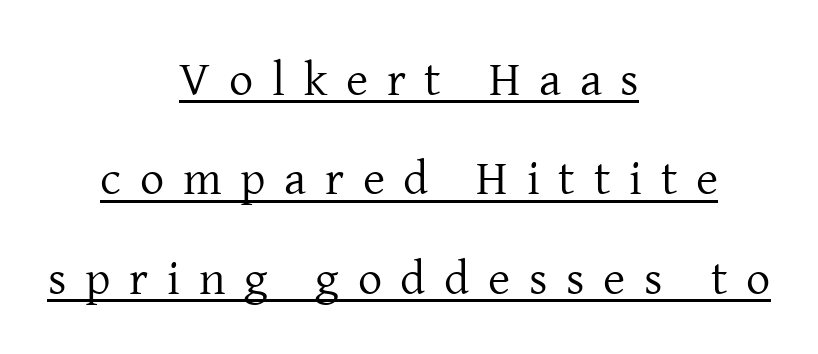
Regarding leading, the lines here are spaced well apart. These lines are centered, leaving both edges ragged. Observe the serifs anchoring each vertical stroke in this sample. These lines were composed using upright roman letters.
